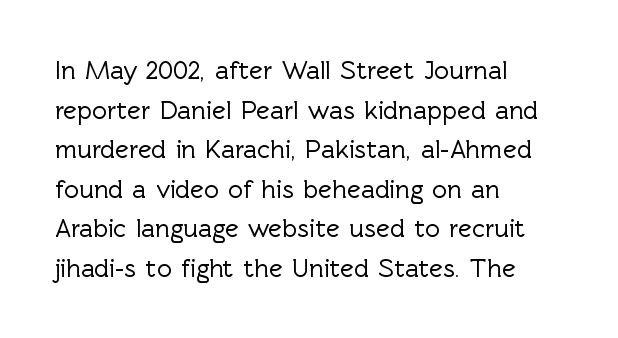
{"italic": "no", "underline": "no", "align": "left", "line_spacing": "normal", "line_spacing_ratio": 1.52, "letter_spacing": "normal", "letter_spacing_em": 0.0, "glyph_px": 26}
